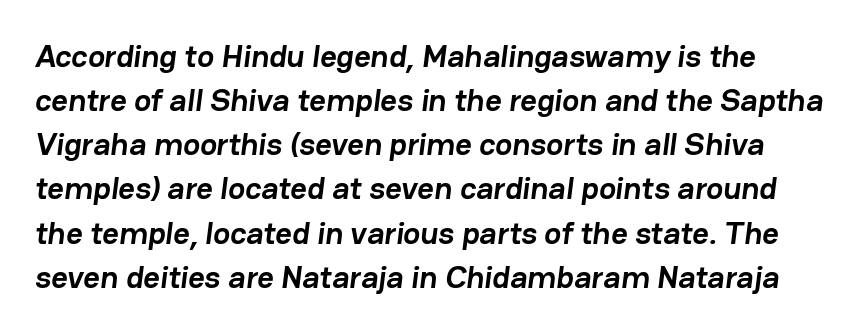
The passage shown is not underscored anywhere. A typesetter would call this proportional, since set widths differ per character. Nothing sits at the stroke ends, so this counts as sans-serif. The characters look thick and weighty, a clear bold. Notice how descenders clear the ascenders below comfortably — that's standard leading.
